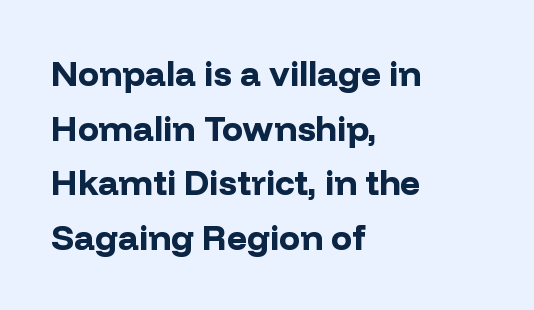
Students, this is bold: see how much ink each stroke carries. Type style note: lacks serifs. Quick note: interline space is typical. Just letters on the line, the space beneath them empty. Between one letter and the next there's only the usual sliver of space. This sample has the flowing, uneven cadence of proportional lettering.
